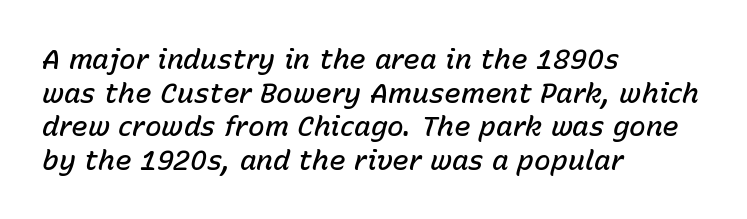
The image shows 28 px semibold type, italic (leaning right); set left-aligned, line spacing 1.2x, normal letter spacing, not underlined; low stroke contrast and a medium x-height.
